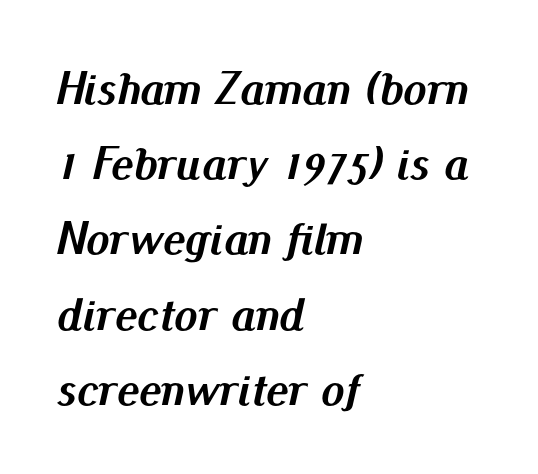
The axis of the letterforms is tilted away from vertical. Interline gaps are of average width in this sample. Any mark beneath the type? The region is blank. The lines in this sample share a left origin and differ only in where they stop. Thick stems and heavy bowls — unmistakably bold.
